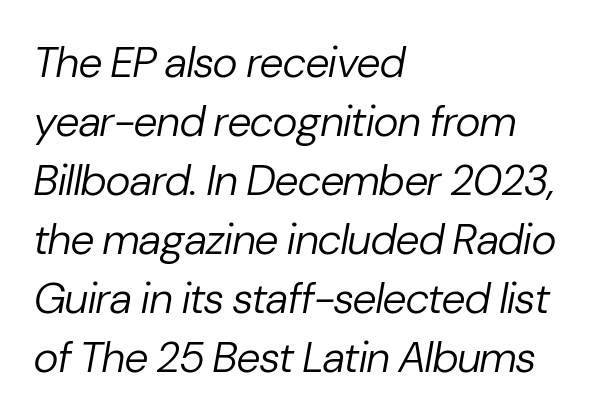
The image shows 43 px regular-weight type, italic (leaning right); set left-aligned, normal line spacing (1.37x), normal letter spacing, not underlined; low stroke contrast and a medium x-height.
